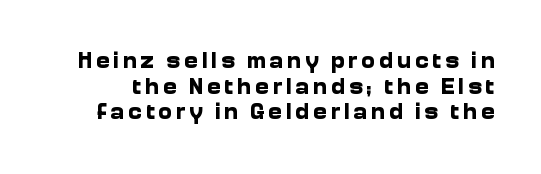
Its strokes are broad and dark, the hallmark of bold type. The passage shown is not underscored anywhere. Summary of vertical rhythm: compact, with narrow interline spacing. No italicization has been applied; the sample stays upright.
